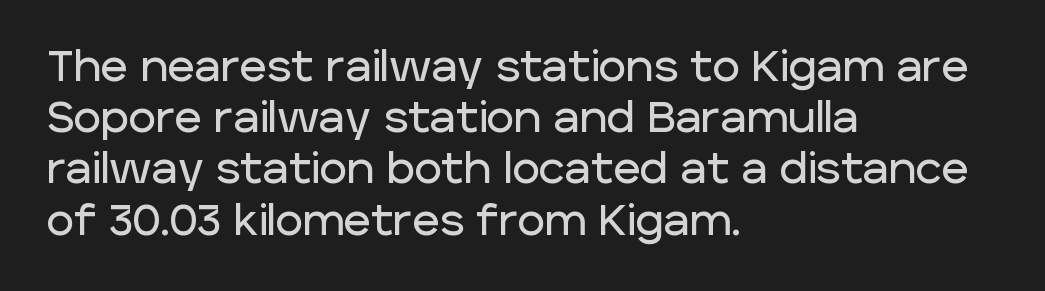
Line starts are locked; line ends wander. Ordinary non-slanted type is in use. The letters carry no serifs — their stems end cleanly without finishing strokes. No extra tracking has been applied to these lines. Spacing verdict: proportional, widths tailored to each character. Letters rest on an invisible, unmarked baseline.
